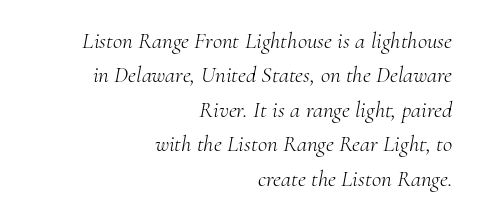
{"italic": "yes", "lean": "right", "slant_degrees": 10, "bold": "no", "underline": "no", "align": "right", "line_spacing": "normal", "line_spacing_ratio": 1.5, "letter_spacing": "normal", "letter_spacing_em": 0.0, "glyph_px": 23}
